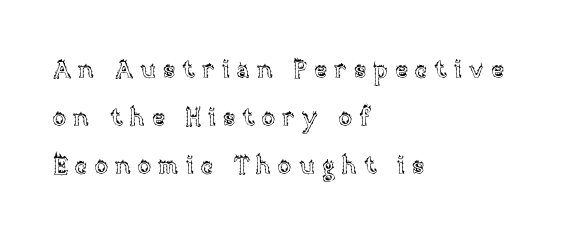
{"italic": "no", "underline": "no", "align": "left", "line_spacing": "loose", "line_spacing_ratio": 1.99, "letter_spacing": "wide", "letter_spacing_em": 0.3, "glyph_px": 24}
